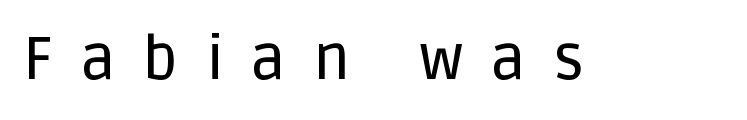
Just letters on the line, the space beneath them empty. Character widths vary here, with narrow letters taking less room than wide ones. A typesetter would mark this as roman, not italic. A typesetter would label this face a sans. Each word looks stretched out because of the extra space between its letters.
